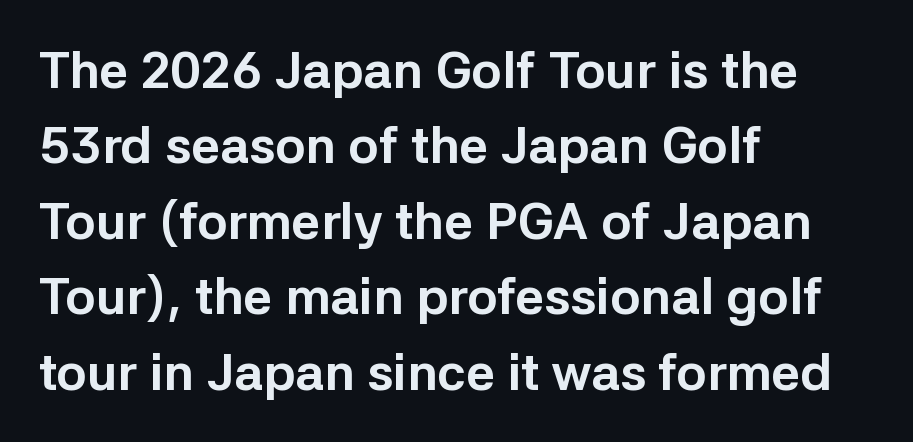
{"serif": "no", "italic": "no", "bold": "yes", "weight": "bold", "width": "normal", "stroke_contrast": "low", "x_height": "medium", "monospaced": "no", "underline": "no", "align": "left", "line_spacing": "normal", "line_spacing_ratio": 1.48, "letter_spacing": "normal", "letter_spacing_em": 0.0, "glyph_px": 51}
